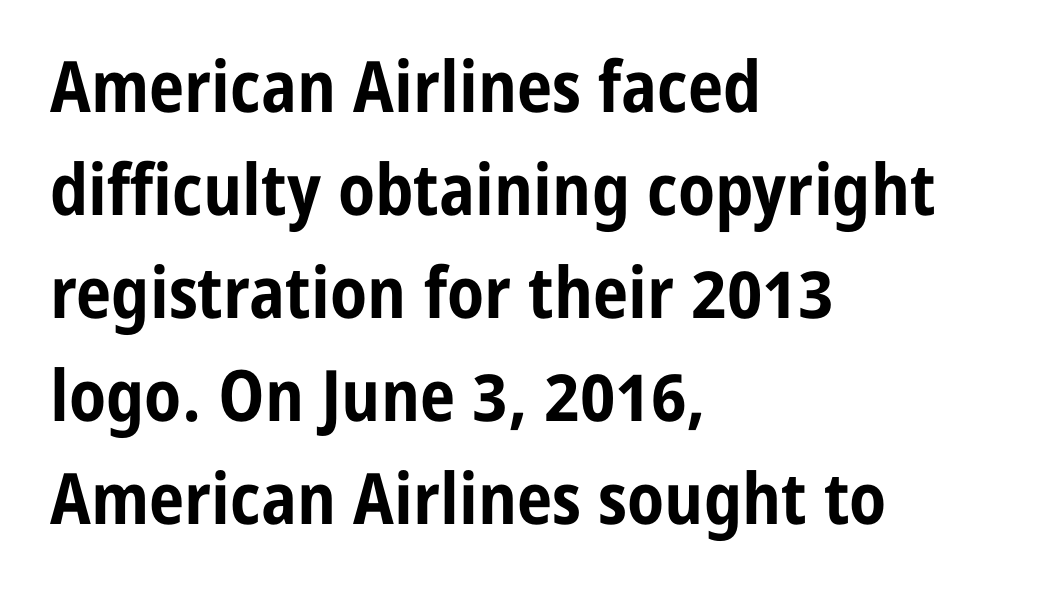
Q: Is the text bold? A: Yes.
Q: Is the text italic (slanted)? A: No, it is upright.
Q: Is the typeface a serif or a sans-serif typeface? A: Sans-serif.
Q: Is the text underlined? A: No.
Q: How is the paragraph aligned? A: Left-aligned.
Q: Is the spacing between letters normal or unusually wide? A: Normal.
Q: Is the spacing between lines tight, normal or loose? A: Normal.
Q: Width (condensed, normal, or wide)? A: Condensed.
Q: Stroke contrast? A: Low.
Q: x-height? A: Medium.
Q: Monospaced? A: No.
